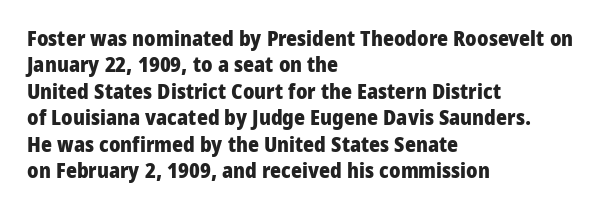
Q: Is the text bold? A: Yes.
Q: Is the text italic (slanted)? A: No, it is upright.
Q: Is the text underlined? A: No.
Q: How is the paragraph aligned? A: Left-aligned.
Q: Is the spacing between letters normal or unusually wide? A: Normal.
Q: Is the spacing between lines tight, normal or loose? A: Normal.
